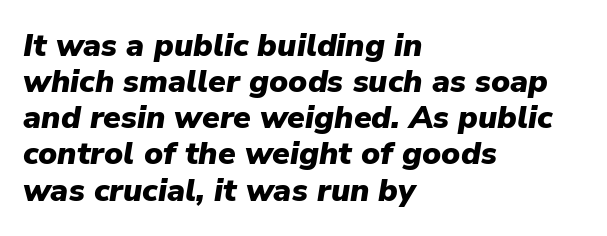
{"italic": "yes", "lean": "right", "slant_degrees": 9, "bold": "yes", "weight": "heavy", "width": "normal", "stroke_contrast": "low", "x_height": "medium", "monospaced": "no", "underline": "no", "align": "left", "line_spacing": "tight", "line_spacing_ratio": 1.13, "letter_spacing": "normal", "letter_spacing_em": 0.0, "glyph_px": 32}
